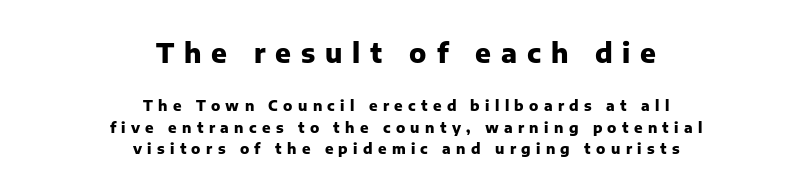
The image shows 26 px bold type, upright; set centered, normal line spacing (1.52x), unusually wide letter spacing (+0.38 em), not underlined; the first (top) block is 1.86x larger.
